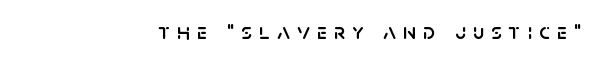
{"italic": "no", "underline": "no", "letter_spacing": "wide", "letter_spacing_em": 0.31, "glyph_px": 23}
